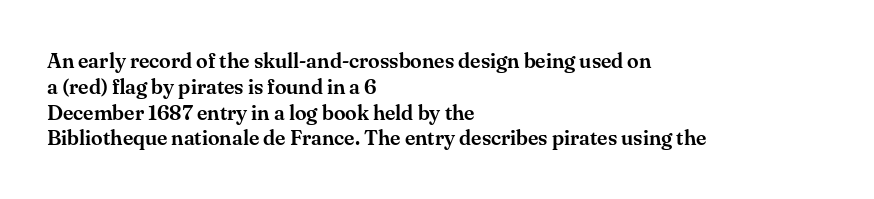
Q: Is the text italic (slanted)? A: No, it is upright.
Q: Is the text underlined? A: No.
Q: How is the paragraph aligned? A: Left-aligned.
Q: Is the spacing between letters normal or unusually wide? A: Normal.
